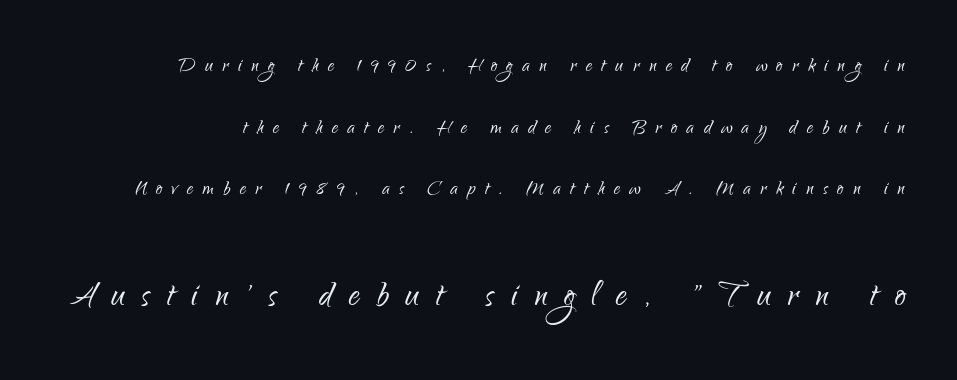
The image shows 44 px light, condensed sans-serif type; set loose line spacing (2.47x), unusually wide letter spacing (+0.38 em), not underlined; the second (bottom) block is 1.76x larger; low stroke contrast and a small x-height.
